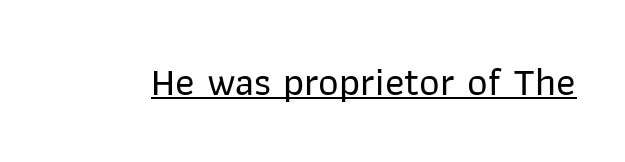
Q: Is the text italic (slanted)? A: No, it is upright.
Q: Is the typeface a serif or a sans-serif typeface? A: Sans-serif.
Q: Is the text underlined? A: Yes.
Q: Is the spacing between letters normal or unusually wide? A: Normal.
Q: Width (condensed, normal, or wide)? A: Normal.
Q: Stroke contrast? A: Low.
Q: x-height? A: Medium.
Q: Monospaced? A: No.
